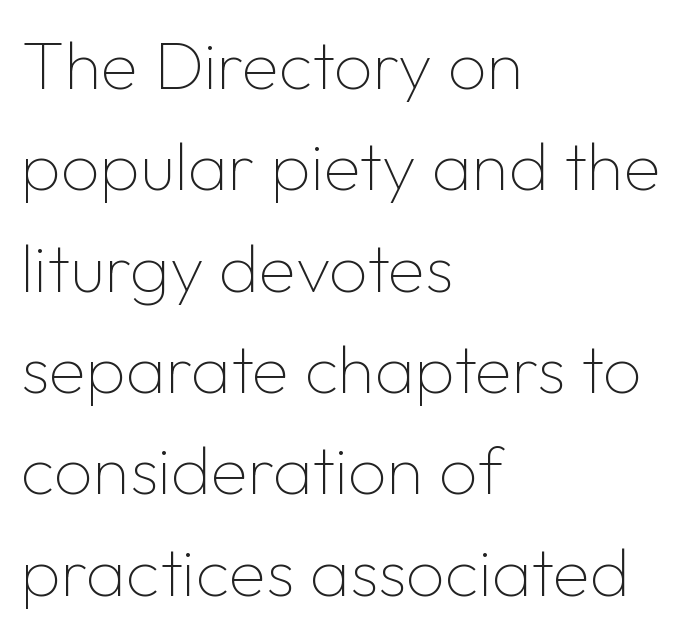
A typesetter would label this face a sans. The space beneath each line is pristine and unruled. Unlike italic type, these characters show no tilt at all. The passage shown is typed in a proportional face where columns would drift.
